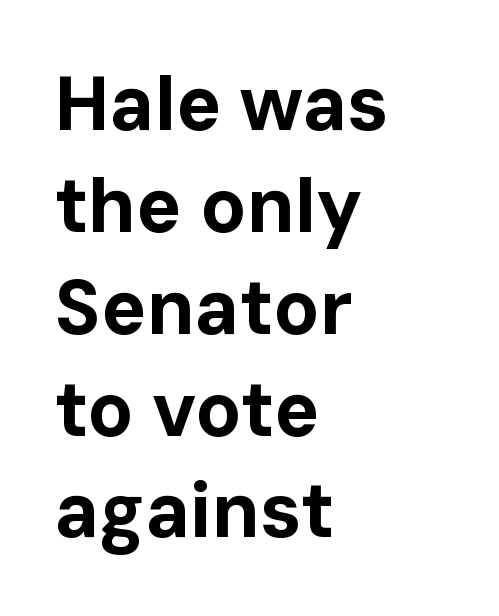
The image shows 76 px bold sans-serif type, upright; set left-aligned, normal line spacing (1.34x), normal letter spacing, not underlined; low stroke contrast and a medium x-height.
